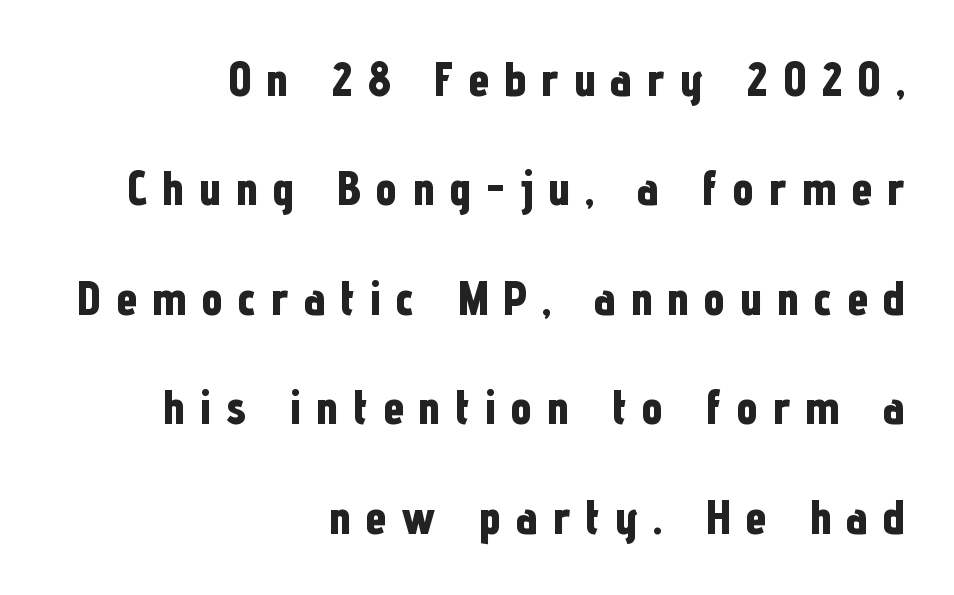
{"serif": "no", "italic": "no", "bold": "yes", "weight": "bold", "width": "condensed", "stroke_contrast": "low", "x_height": "medium", "monospaced": "no", "underline": "no", "align": "right", "line_spacing": "loose", "line_spacing_ratio": 2.28, "letter_spacing": "wide", "letter_spacing_em": 0.31, "glyph_px": 48}
